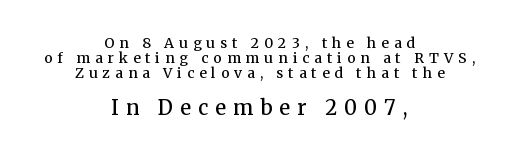
{"italic": "no", "bold": "semi", "underline": "no", "align": "center", "line_spacing": "tight", "line_spacing_ratio": 1.06, "letter_spacing": "wide", "letter_spacing_em": 0.36, "larger_block": "second", "size_ratio": 1.43, "glyph_px": 20}
